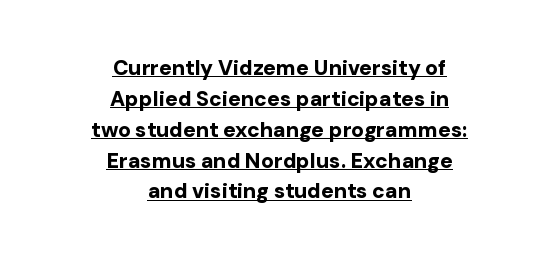
Q: Is the text bold? A: Yes.
Q: Is the text italic (slanted)? A: No, it is upright.
Q: Is the text underlined? A: Yes.
Q: How is the paragraph aligned? A: Centered.
Q: Is the spacing between letters normal or unusually wide? A: Normal.
Q: Is the spacing between lines tight, normal or loose? A: Normal.
